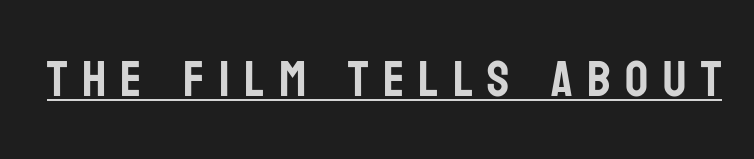
Look at the tracking — it's clearly loosened, letters drifting apart. The rendering uses the underline text-decoration. You could not count columns in this text — the font is proportionally spaced. Quick note: not italic, upright. Serif or sans? Sans — the stroke terminals are bare.
